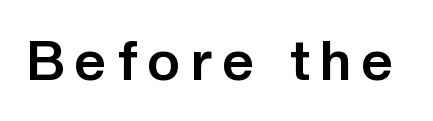
The type family on display is of the sans-serif kind. On the weight axis this lands at bold, roughly 700. The axis of the letterforms is exactly vertical. Is the letter spacing exaggerated? Yes — the characters are pushed far apart. The gap between lines stays unmarked.
